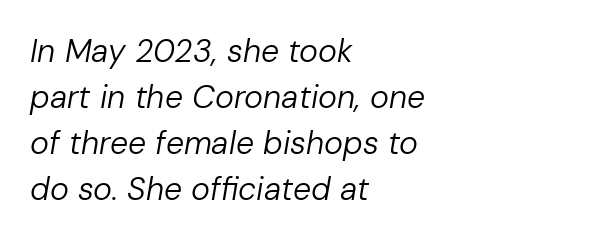
Observe the lean: these are italic letterforms. The line texture is even and compact thanks to regular tracking. Line spacing here is normal. Leftover space on each line is placed entirely after the last word.
